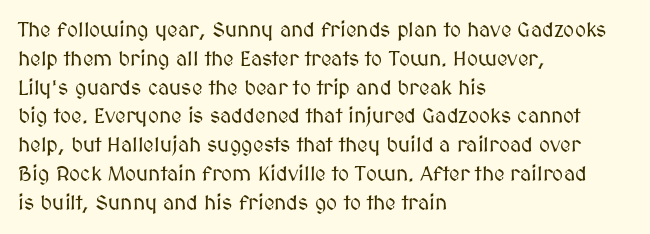
{"italic": "no", "underline": "no", "align": "left", "line_spacing": "normal", "line_spacing_ratio": 1.37, "letter_spacing": "normal", "letter_spacing_em": 0.0, "glyph_px": 21}
